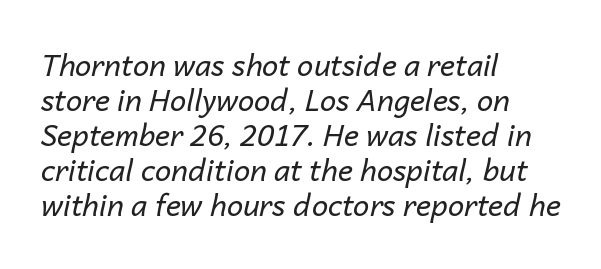
The image shows 29 px regular-weight type, italic (leaning right); set left-aligned, line spacing 1.21x, normal letter spacing, not underlined; low stroke contrast and a medium x-height.
